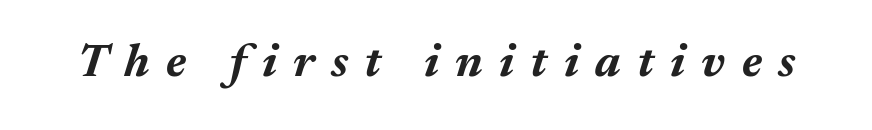
Q: Is the text bold? A: Yes.
Q: Is the text italic (slanted)? A: Yes, it leans right by about 17 degrees.
Q: Is the text underlined? A: No.
Q: Is the spacing between letters normal or unusually wide? A: Unusually wide.
Q: Width (condensed, normal, or wide)? A: Normal.
Q: Stroke contrast? A: Medium.
Q: x-height? A: Medium.
Q: Monospaced? A: No.
